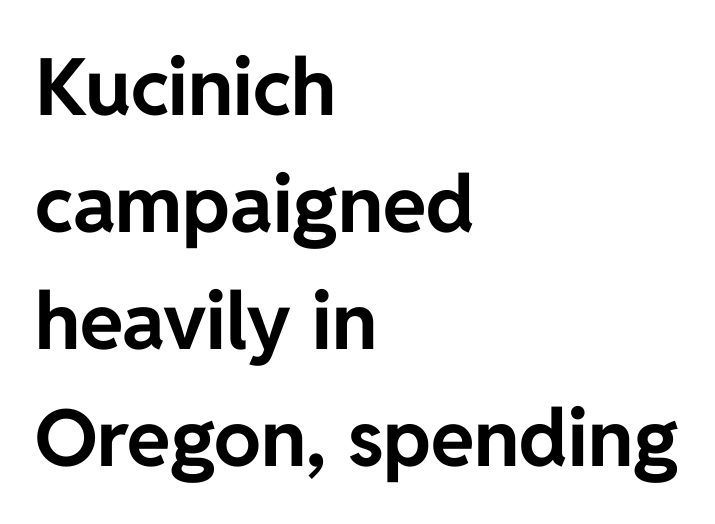
Q: Is the text bold? A: Yes.
Q: Is the text italic (slanted)? A: No, it is upright.
Q: Is the typeface a serif or a sans-serif typeface? A: Sans-serif.
Q: Is the text underlined? A: No.
Q: How is the paragraph aligned? A: Left-aligned.
Q: Is the spacing between letters normal or unusually wide? A: Normal.
Q: Is the spacing between lines tight, normal or loose? A: Normal.
Q: Width (condensed, normal, or wide)? A: Normal.
Q: Stroke contrast? A: Low.
Q: x-height? A: Medium.
Q: Monospaced? A: No.
